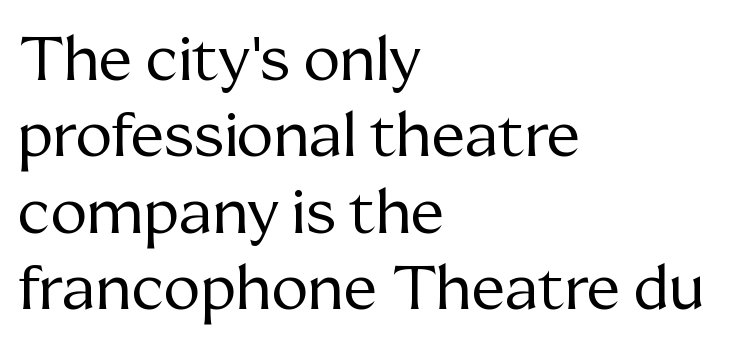
Q: Is the text bold? A: No.
Q: Is the text italic (slanted)? A: No, it is upright.
Q: Is the typeface a serif or a sans-serif typeface? A: Serif.
Q: Is the text underlined? A: No.
Q: How is the paragraph aligned? A: Left-aligned.
Q: Is the spacing between letters normal or unusually wide? A: Normal.
Q: Width (condensed, normal, or wide)? A: Normal.
Q: Stroke contrast? A: Medium.
Q: x-height? A: Medium.
Q: Monospaced? A: No.
